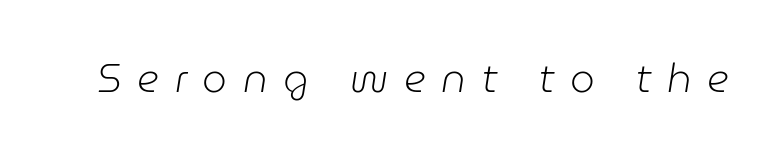
The image shows 39 px light type, italic (leaning right); set unusually wide letter spacing (+0.4 em), not underlined; low stroke contrast and a medium x-height.
